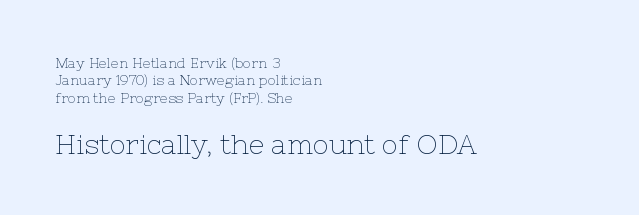
Caption: face not bold, strokes unweighted. Ascenders rise straight up at ninety degrees. The typesetter chose a ragged-right arrangement here. Any mark beneath the type? The region is blank.
